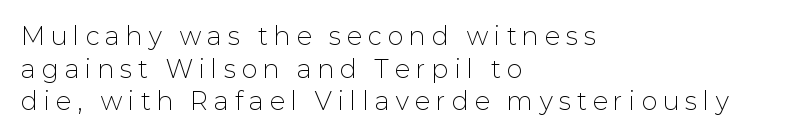
Q: Is the text bold? A: No.
Q: Is the text italic (slanted)? A: No, it is upright.
Q: Is the text underlined? A: No.
Q: How is the paragraph aligned? A: Left-aligned.
Q: Is the spacing between letters normal or unusually wide? A: Unusually wide.
Q: Is the spacing between lines tight, normal or loose? A: Normal.
